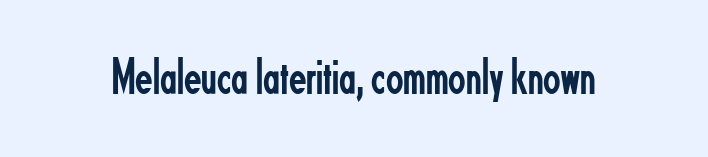
Think standard paragraph weight, or any step lighter than that. You could not count columns in this text — the font is proportionally spaced. A bare baseline throughout the passage. This is sans-serif lettering, the kind often seen on screens and signage.
